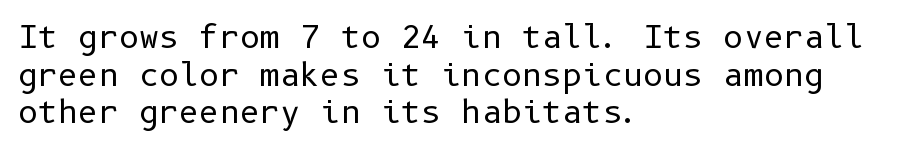
Q: Is the text bold? A: No.
Q: Is the text italic (slanted)? A: No, it is upright.
Q: Is the typeface a serif or a sans-serif typeface? A: Sans-serif.
Q: Is the text underlined? A: No.
Q: How is the paragraph aligned? A: Left-aligned.
Q: Is the spacing between letters normal or unusually wide? A: Normal.
Q: Width (condensed, normal, or wide)? A: Normal.
Q: Stroke contrast? A: Low.
Q: x-height? A: Medium.
